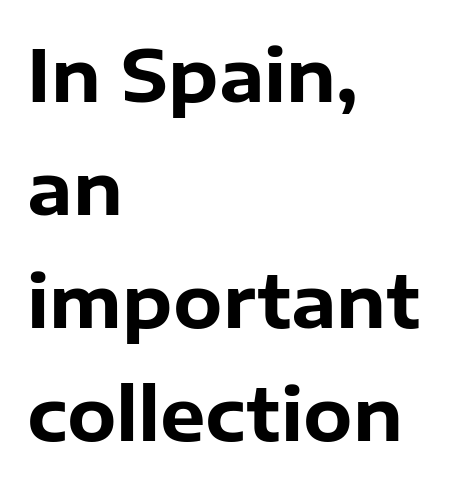
The image shows 72 px bold sans-serif type, upright; set left-aligned, normal line spacing (1.57x), normal letter spacing, not underlined; low stroke contrast and a medium x-height.
